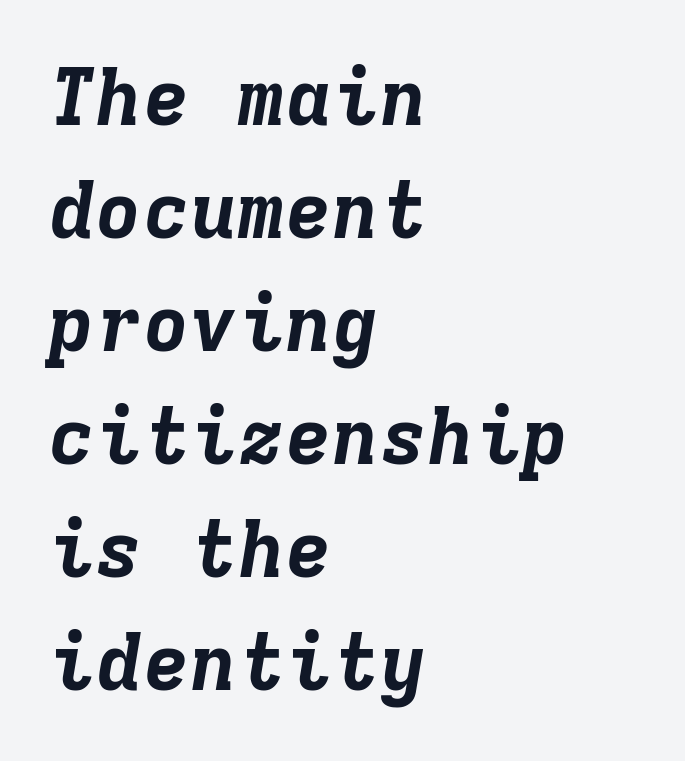
The image shows 79 px bold type, italic (leaning right), monospaced; set left-aligned, normal line spacing (1.43x), normal letter spacing, not underlined; low stroke contrast and a medium x-height.
